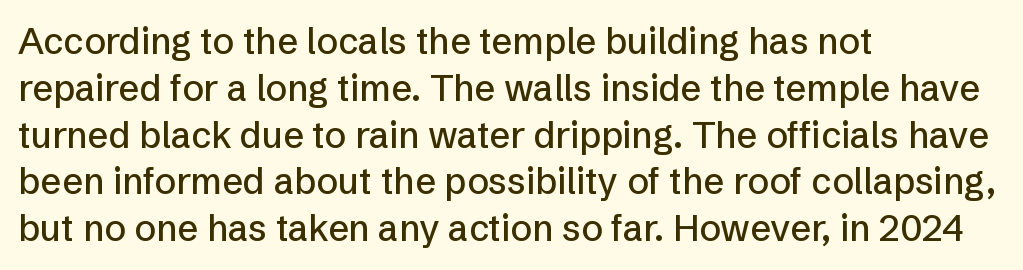
{"serif": "no", "italic": "no", "width": "normal", "stroke_contrast": "low", "x_height": "medium", "monospaced": "no", "underline": "no", "align": "left", "line_spacing": "normal", "line_spacing_ratio": 1.3, "letter_spacing": "normal", "letter_spacing_em": 0.0, "glyph_px": 36}
